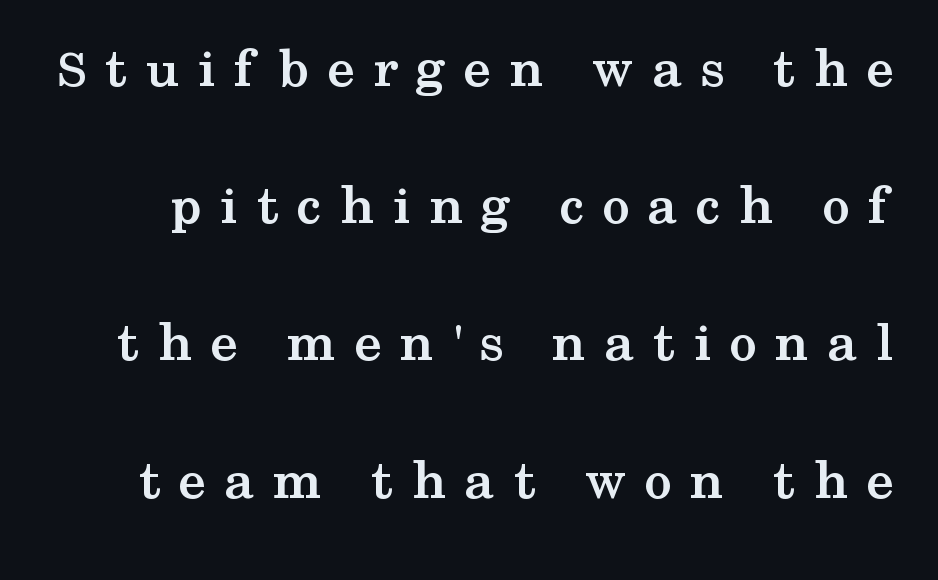
Note: serifs present on the glyphs. You could fit nearly another row in the gap between these rows. The foot of each line stays bare and open. Rendered with straight, roman letterforms. This sample uses expanded letter spacing, leaving extra air between glyphs.
